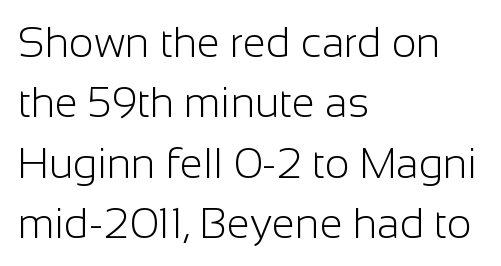
The image shows 42 px light sans-serif type, upright; set left-aligned, normal line spacing (1.44x), normal letter spacing, not underlined; low stroke contrast and a medium x-height.
